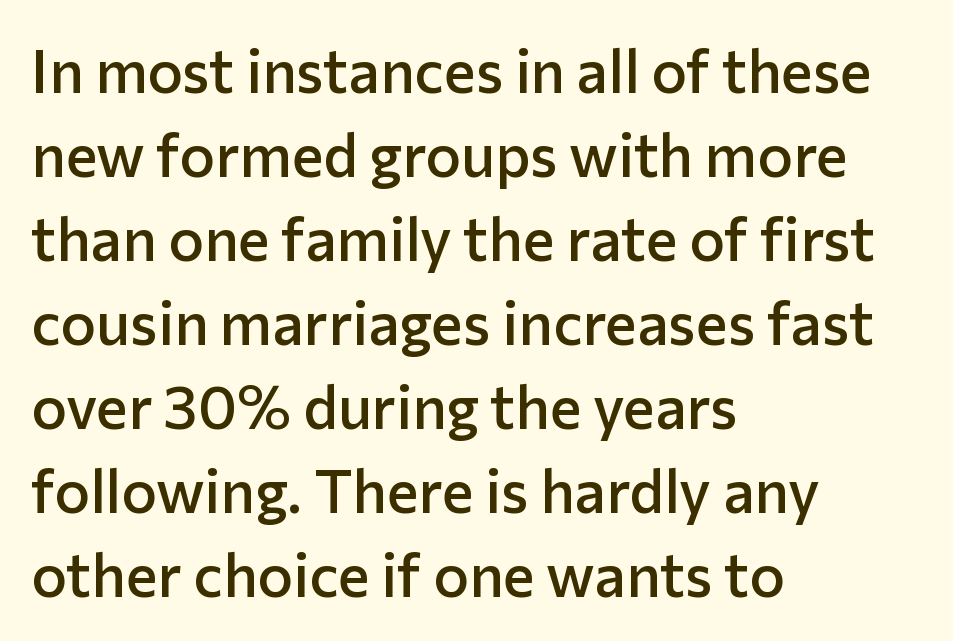
The image shows 60 px semibold sans-serif type, upright; set left-aligned, normal line spacing (1.4x), normal letter spacing, not underlined; low stroke contrast and a medium x-height.
